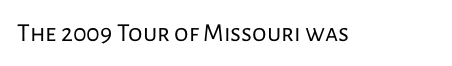
The image shows 26 px text type, upright; set normal letter spacing, not underlined.
